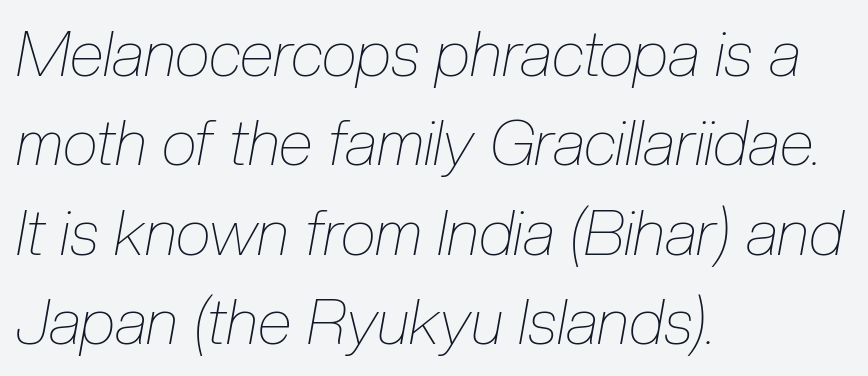
Summary of weight: not heavy and not bold. Rendered with sloped, italic letterforms. The block of text has a typical density, with ordinary space between rows. The foot of each line stays bare and open. Note the varied advance widths — an 'i' is clearly narrower than an 'm'. Caption: multi-line text, flush left, ragged right.
